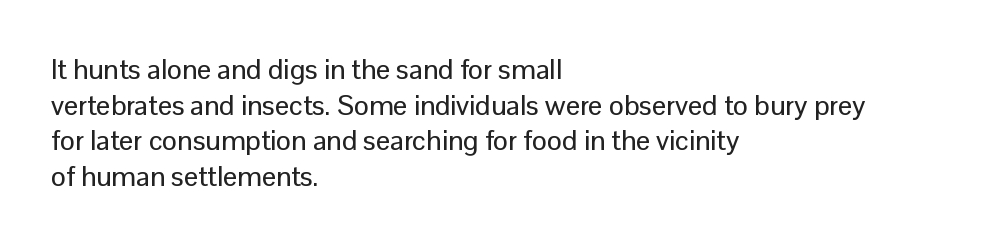
Q: Is the text italic (slanted)? A: No, it is upright.
Q: Is the typeface a serif or a sans-serif typeface? A: Sans-serif.
Q: Is the text underlined? A: No.
Q: How is the paragraph aligned? A: Left-aligned.
Q: Is the spacing between letters normal or unusually wide? A: Normal.
Q: Is the spacing between lines tight, normal or loose? A: Normal.
Q: Width (condensed, normal, or wide)? A: Normal.
Q: Stroke contrast? A: Low.
Q: x-height? A: Medium.
Q: Monospaced? A: No.
